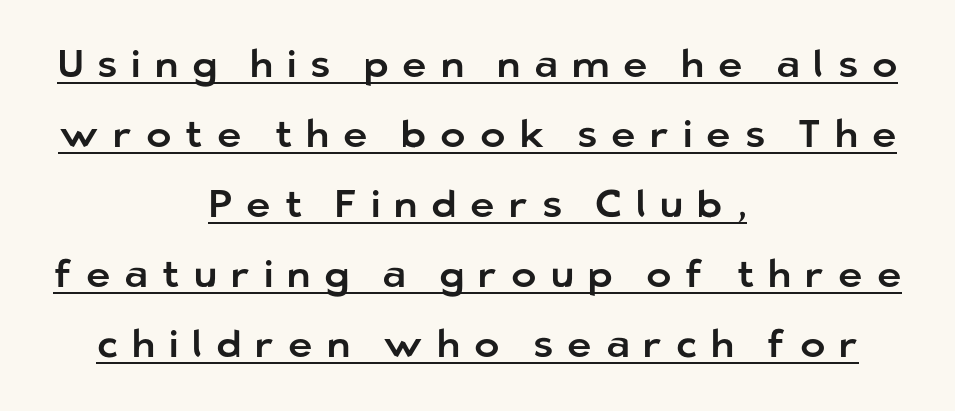
Q: Is the text italic (slanted)? A: No, it is upright.
Q: Is the typeface a serif or a sans-serif typeface? A: Sans-serif.
Q: Is the text underlined? A: Yes.
Q: How is the paragraph aligned? A: Centered.
Q: Is the spacing between letters normal or unusually wide? A: Unusually wide.
Q: Width (condensed, normal, or wide)? A: Normal.
Q: Stroke contrast? A: Low.
Q: x-height? A: Medium.
Q: Monospaced? A: No.
